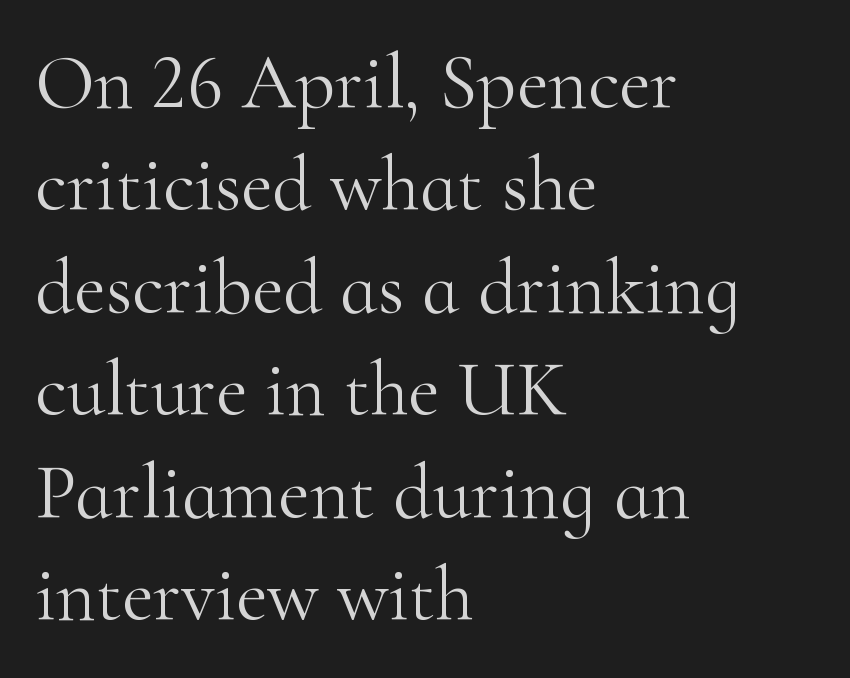
{"serif": "yes", "italic": "no", "bold": "no", "weight": "light", "width": "normal", "stroke_contrast": "high", "x_height": "small", "monospaced": "no", "underline": "no", "align": "left", "line_spacing": "normal", "line_spacing_ratio": 1.33, "letter_spacing": "normal", "letter_spacing_em": 0.0, "glyph_px": 77}
